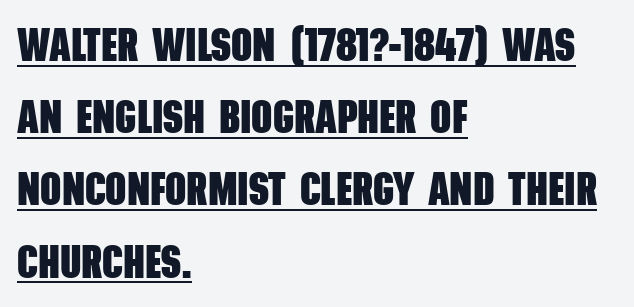
{"serif": "no", "bold": "yes", "weight": "heavy", "width": "condensed", "stroke_contrast": "low", "x_height": "large", "monospaced": "no", "underline": "yes", "align": "left", "line_spacing": "normal", "line_spacing_ratio": 1.57, "letter_spacing": "normal", "letter_spacing_em": 0.0, "glyph_px": 46}
